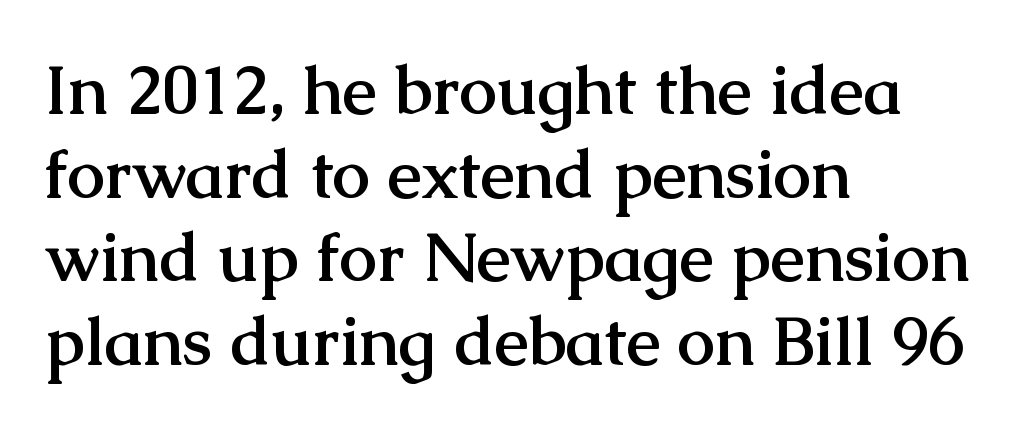
The image shows 68 px semibold serif type, upright; set left-aligned, line spacing 1.23x, normal letter spacing, not underlined; medium stroke contrast and a medium x-height.
